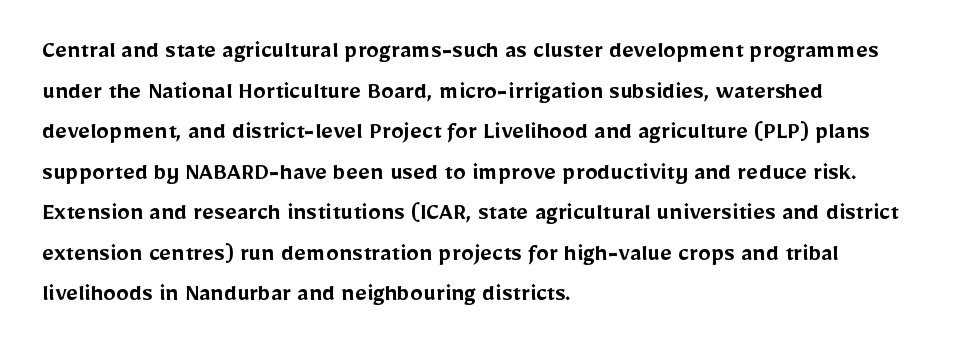
The image shows 26 px text type, upright; set left-aligned, normal line spacing (1.56x), normal letter spacing, not underlined.
